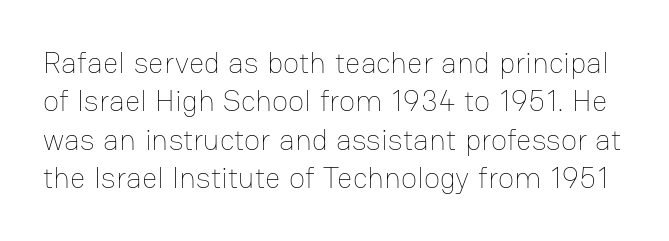
{"italic": "no", "bold": "no", "weight": "thin", "width": "normal", "stroke_contrast": "low", "x_height": "medium", "monospaced": "no", "underline": "no", "line_spacing": "normal", "line_spacing_ratio": 1.28, "letter_spacing": "normal", "letter_spacing_em": 0.0, "glyph_px": 30}
